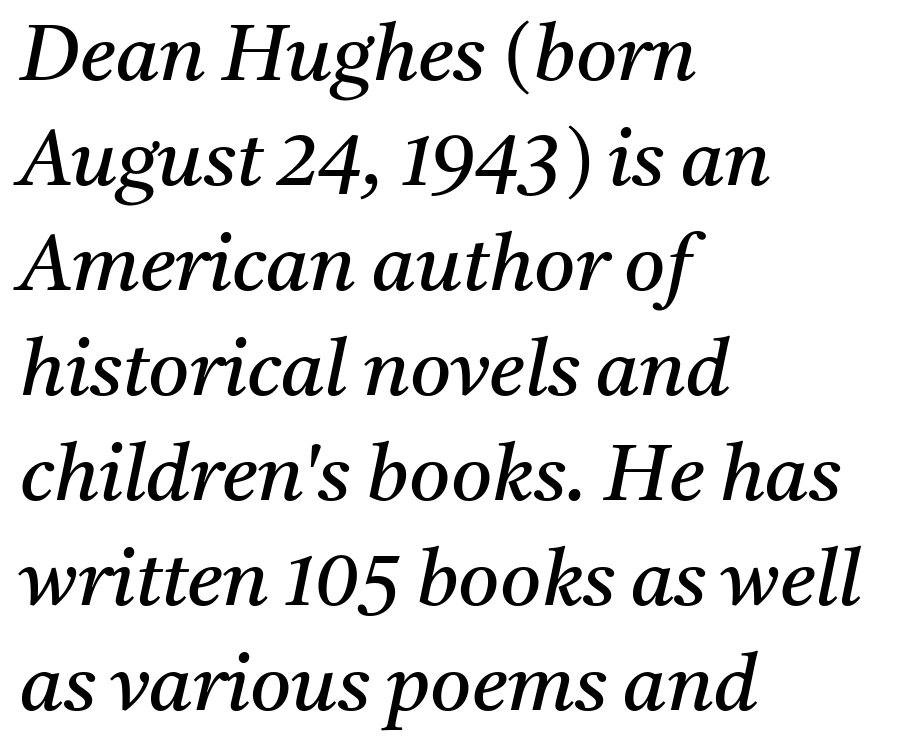
The image shows 79 px regular-weight serif type, italic (leaning right); set left-aligned, normal line spacing (1.33x), normal letter spacing, not underlined; medium stroke contrast and a medium x-height.
